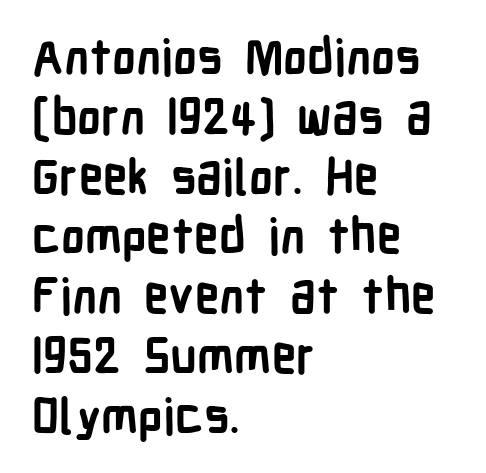
{"serif": "no", "italic": "no", "bold": "yes", "weight": "semibold", "width": "condensed", "stroke_contrast": "low", "x_height": "medium", "monospaced": "no", "underline": "no", "align": "left", "line_spacing_ratio": 1.22, "letter_spacing": "normal", "letter_spacing_em": 0.0, "glyph_px": 49}
